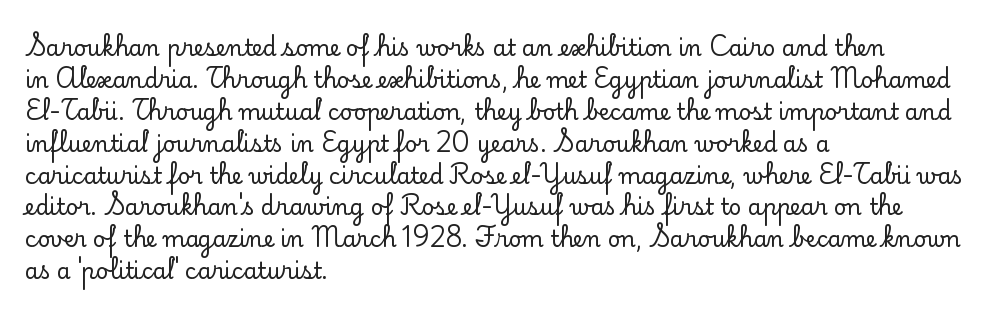
The image shows 22 px text type, upright; set left-aligned, normal line spacing (1.45x), normal letter spacing, not underlined.
